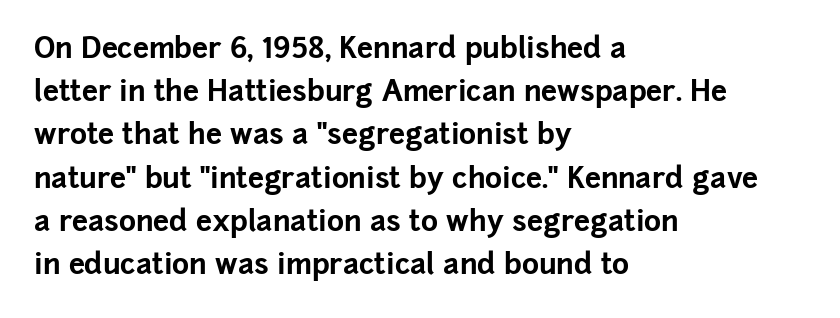
The image shows 29 px bold sans-serif type, upright; set left-aligned, normal line spacing (1.49x), normal letter spacing, not underlined; low stroke contrast and a medium x-height.
